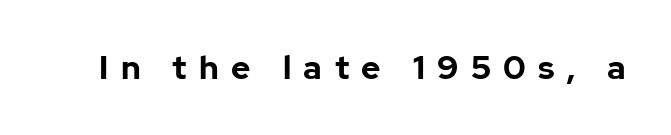
Thick stems and heavy bowls — unmistakably bold. This rendering features lettering with no underline. Designer's note — italics off, roman on. Proportional: the letters do not fall into vertical columns. Examine the stroke ends and you'll find no serifs. Between one letter and the next there's a generous, obvious gap.
